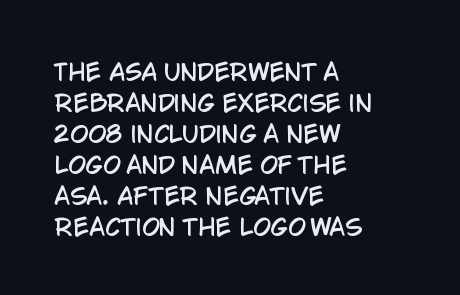
The designer left line spacing at the default. Glance below the letters and you will spot only blank space. The letters sit at their default tracking, neither squeezed nor spread. If you drew a line through each stem, it would be perfectly vertical. The compositor pushed each line to the left boundary.
